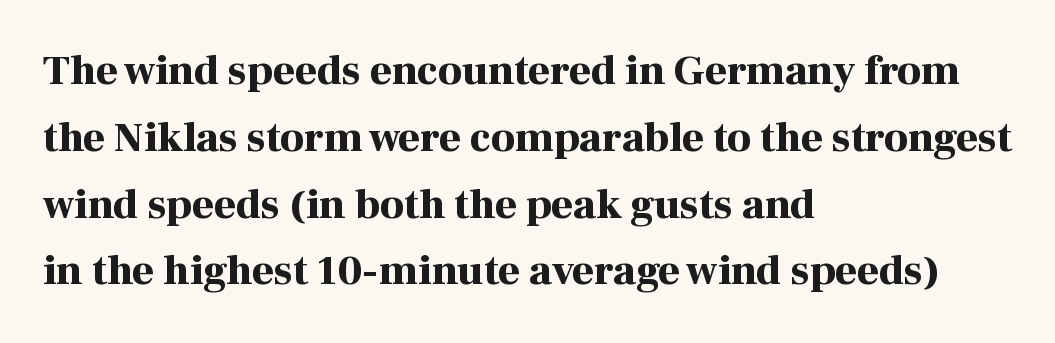
Q: Is the text bold? A: Yes.
Q: Is the text italic (slanted)? A: No, it is upright.
Q: Is the typeface a serif or a sans-serif typeface? A: Serif.
Q: Is the text underlined? A: No.
Q: How is the paragraph aligned? A: Left-aligned.
Q: Is the spacing between letters normal or unusually wide? A: Normal.
Q: Is the spacing between lines tight, normal or loose? A: Normal.
Q: Width (condensed, normal, or wide)? A: Normal.
Q: Stroke contrast? A: High.
Q: x-height? A: Medium.
Q: Monospaced? A: No.
